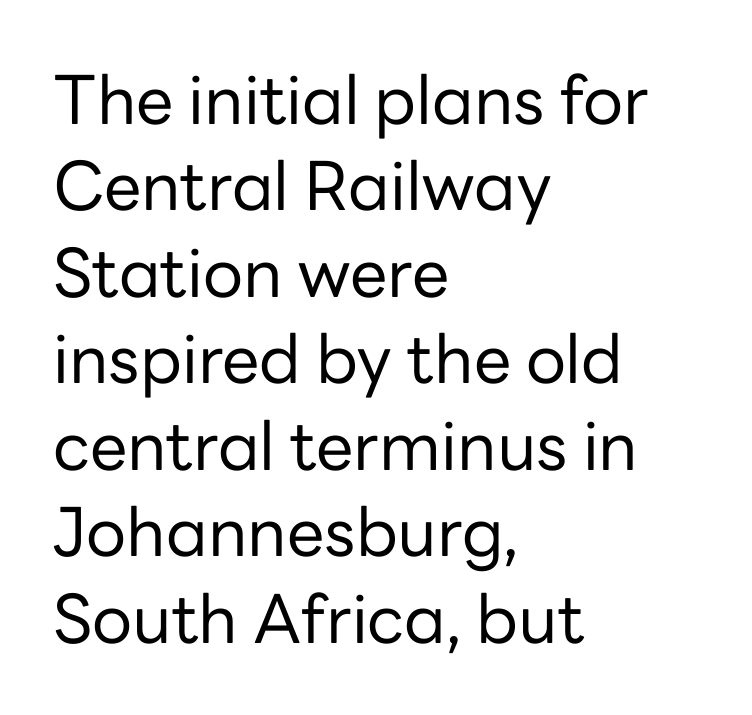
{"serif": "no", "italic": "no", "bold": "no", "weight": "regular", "width": "normal", "stroke_contrast": "low", "x_height": "medium", "monospaced": "no", "underline": "no", "align": "left", "line_spacing": "normal", "line_spacing_ratio": 1.29, "letter_spacing": "normal", "letter_spacing_em": 0.0, "glyph_px": 67}
